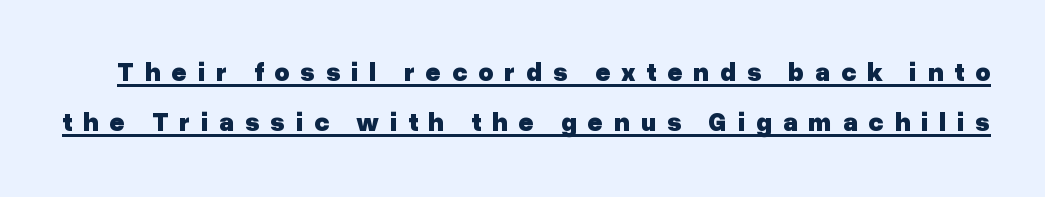
Honestly, the underline is the first thing you notice here. No italicization has been applied; the sample stays upright. These lines stand farther apart than default settings would place them. The rendering uses a bold face; every stroke is thick and dark.
